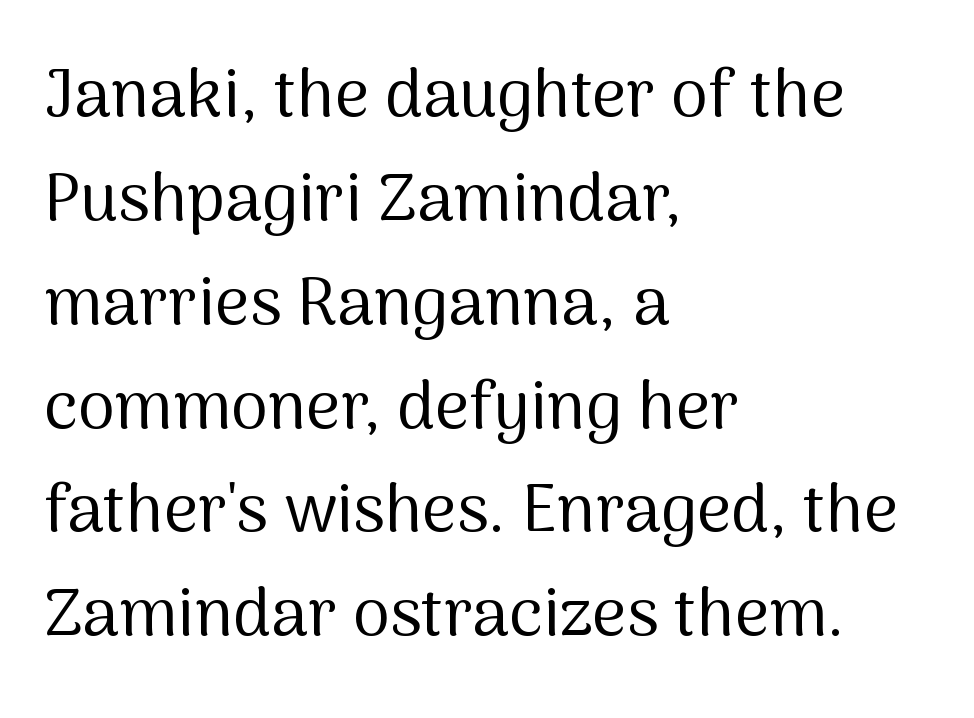
Q: Is the text bold? A: No.
Q: Is the text italic (slanted)? A: No, it is upright.
Q: Is the typeface a serif or a sans-serif typeface? A: Sans-serif.
Q: Is the text underlined? A: No.
Q: How is the paragraph aligned? A: Left-aligned.
Q: Is the spacing between letters normal or unusually wide? A: Normal.
Q: Is the spacing between lines tight, normal or loose? A: Normal.
Q: Width (condensed, normal, or wide)? A: Normal.
Q: Stroke contrast? A: Medium.
Q: x-height? A: Medium.
Q: Monospaced? A: No.
